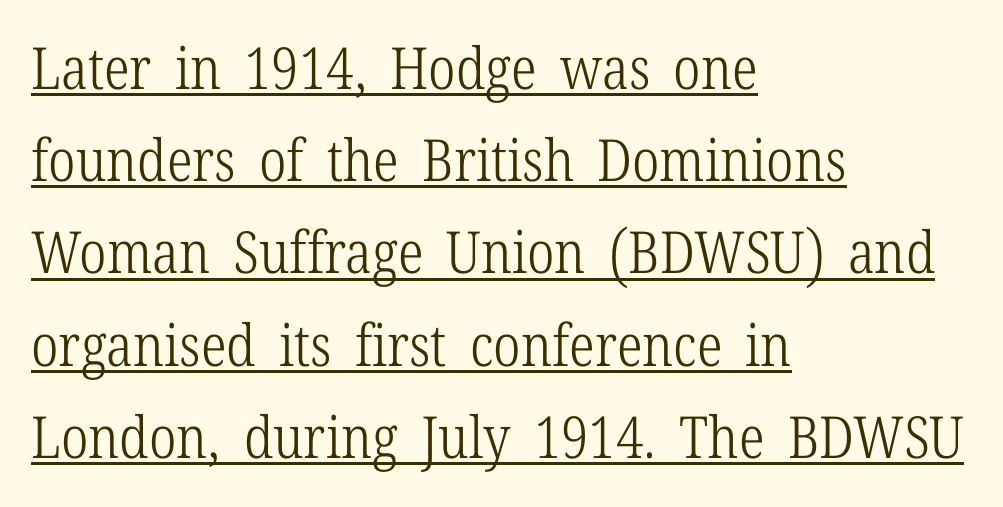
No chunkiness to these letters — they're not bold. Does the copy run flush right? No — it runs flush left. The sample's only ornament is a line tracing under the words. Upright lettering throughout. Vertical spacing — default. You could not count columns in this text — the font is proportionally spaced.
